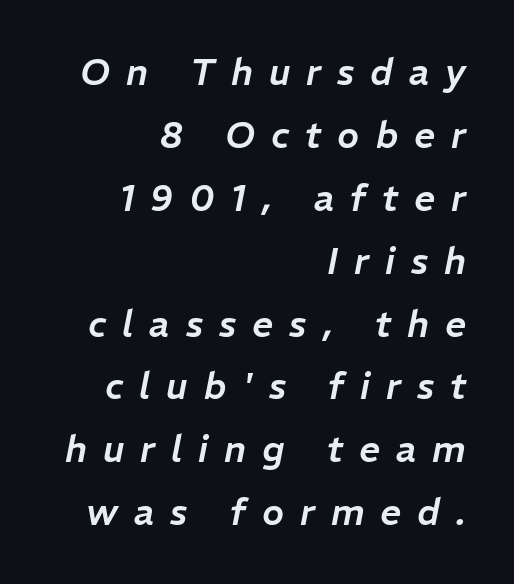
Q: Is the text italic (slanted)? A: Yes, it leans right by about 11 degrees.
Q: Is the text underlined? A: No.
Q: How is the paragraph aligned? A: Right-aligned.
Q: Is the spacing between letters normal or unusually wide? A: Unusually wide.
Q: Is the spacing between lines tight, normal or loose? A: Normal.
Q: Width (condensed, normal, or wide)? A: Normal.
Q: Stroke contrast? A: Low.
Q: x-height? A: Medium.
Q: Monospaced? A: No.
